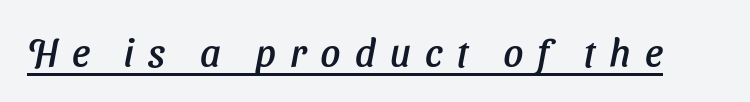
Has an underline been added? It has. Substantial extra tracking has been applied to these lines. Think of a printed novel: that variable character pitch is what you see here.
